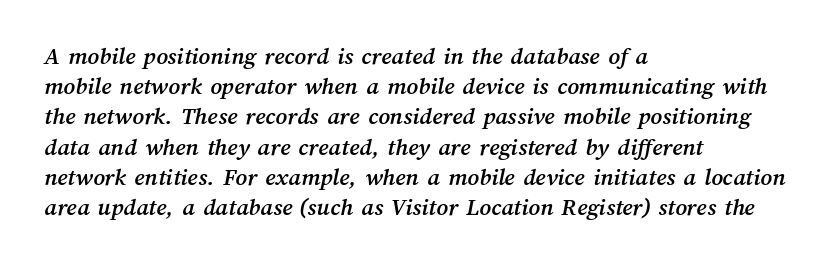
In terms of letterspacing, this is plain default setting. Check under the words: just untouched page. The paragraph shown leans on its left margin.
